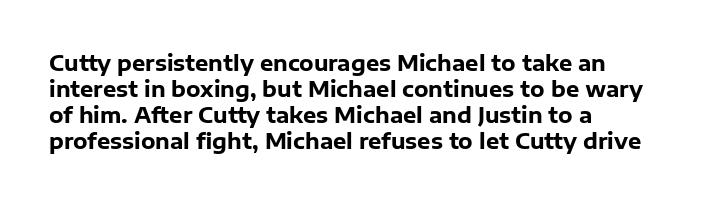
{"italic": "no", "bold": "yes", "underline": "no", "align": "left", "line_spacing_ratio": 1.24, "letter_spacing": "normal", "letter_spacing_em": 0.0, "glyph_px": 21}
